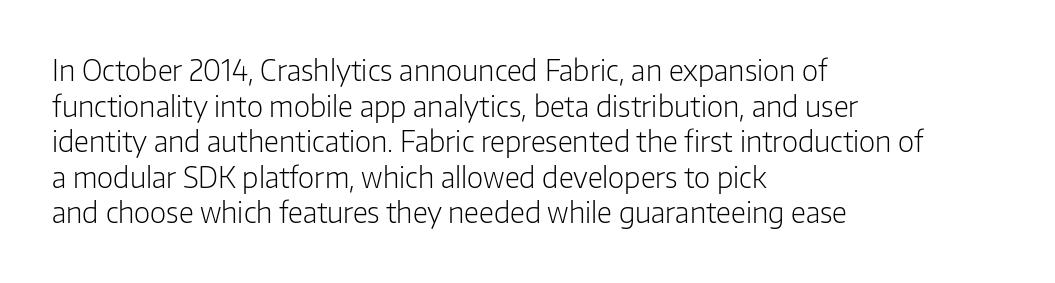
The horizontal fit of the characters is conventional and even. Left-aligned paragraph, ragged on the right. No word sits above an underline. Note the varied advance widths — an 'i' is clearly narrower than an 'm'.
